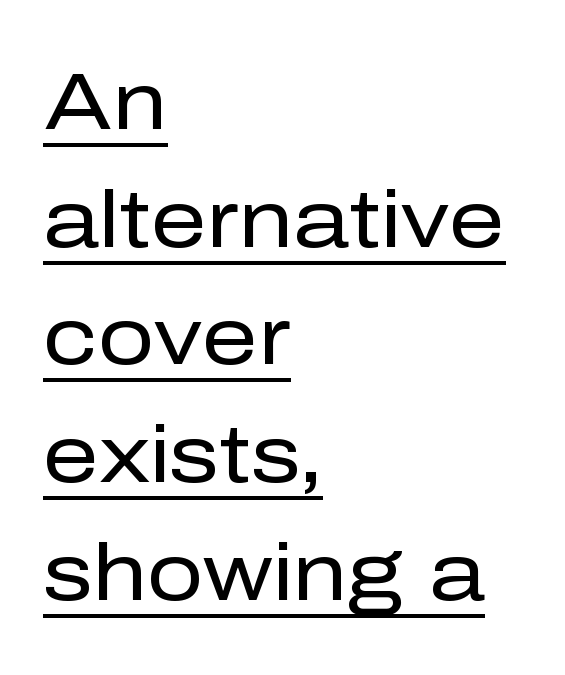
Alignment: flush left. This is roman type, the default non-slanted kind. Think of a printed novel: that variable character pitch is what you see here. You can see a thin bar hugging the bottom of the glyphs. The horizontal fit of the characters is conventional and even.
